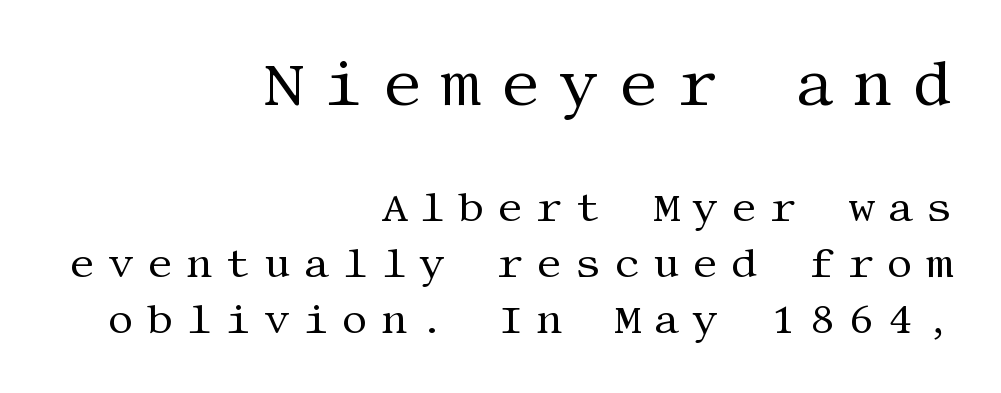
{"serif": "yes", "italic": "no", "bold": "no", "weight": "regular", "width": "normal", "stroke_contrast": "medium", "x_height": "large", "underline": "no", "align": "right", "line_spacing": "normal", "line_spacing_ratio": 1.37, "letter_spacing": "wide", "letter_spacing_em": 0.31, "larger_block": "first", "size_ratio": 1.51, "glyph_px": 62}
